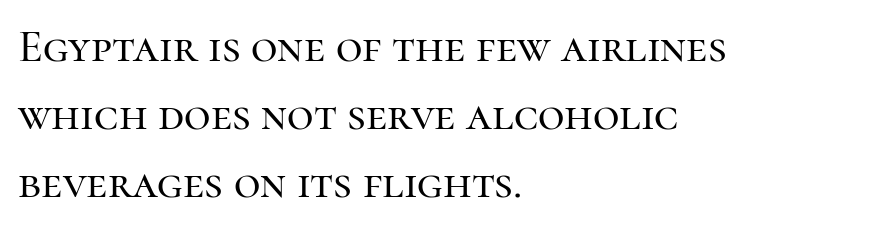
The image shows 46 px serif type, upright; set left-aligned, normal line spacing (1.48x), normal letter spacing, not underlined; high stroke contrast and a medium x-height.
